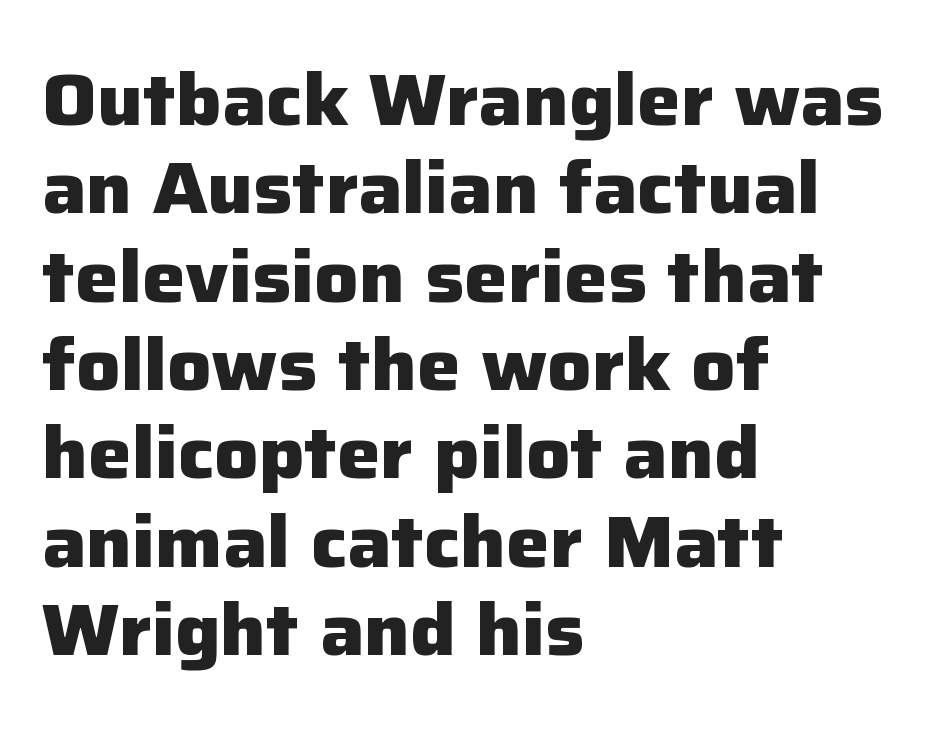
The image shows 73 px heavy sans-serif type, upright; set left-aligned, line spacing 1.21x, normal letter spacing, not underlined; low stroke contrast and a medium x-height.
